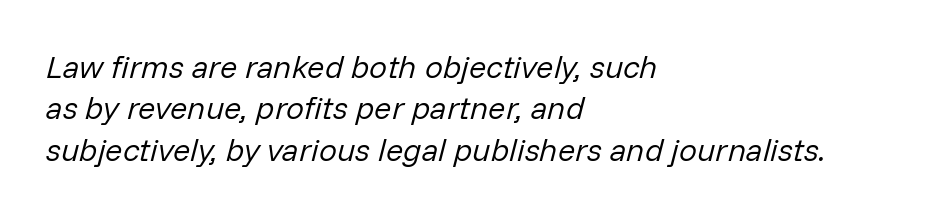
Q: Is the text bold? A: No.
Q: Is the text italic (slanted)? A: Yes, it leans right by about 14 degrees.
Q: Is the text underlined? A: No.
Q: How is the paragraph aligned? A: Left-aligned.
Q: Is the spacing between letters normal or unusually wide? A: Normal.
Q: Is the spacing between lines tight, normal or loose? A: Normal.
Q: Width (condensed, normal, or wide)? A: Normal.
Q: Stroke contrast? A: Low.
Q: x-height? A: Medium.
Q: Monospaced? A: No.
